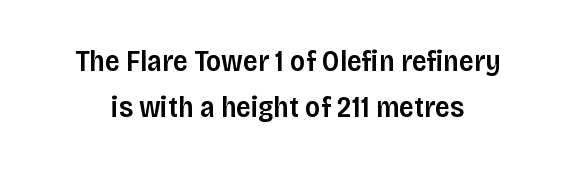
Characters follow at the spacing the type designer built in. You can tell it's not italic because the verticals are truly vertical. Set as a demibold, roughly 600 on the weight scale. What's the leading like? Ordinary, nothing unusual.
